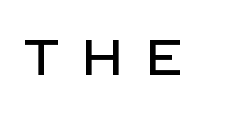
How are the letters spaced? Widely, with obvious added tracking. Descenders hang freely into open space. A roman cut, with each character standing at attention. Note the varied advance widths — an 'i' is clearly narrower than an 'm'.
